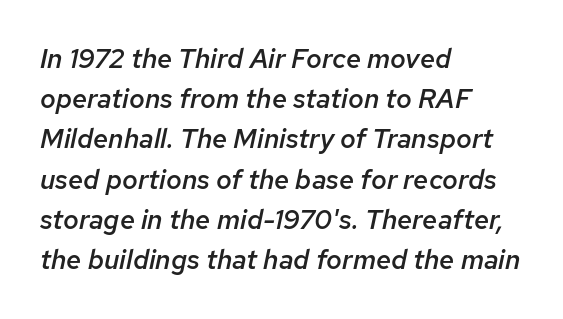
{"italic": "yes", "lean": "right", "slant_degrees": 12, "bold": "semi", "underline": "no", "align": "left", "line_spacing": "normal", "line_spacing_ratio": 1.49, "letter_spacing": "normal", "letter_spacing_em": 0.0, "glyph_px": 27}
